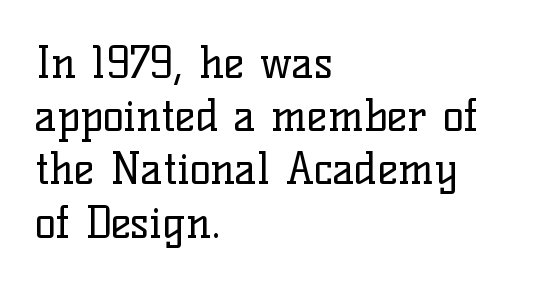
Summary of weight: not heavy and not bold. In CSS terms this would be text-align: left. Quick note: not italic, upright. Character widths vary here, with narrow letters taking less room than wide ones.
